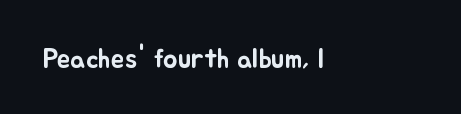
{"italic": "no", "underline": "no", "align": "left", "letter_spacing": "normal", "letter_spacing_em": 0.0, "glyph_px": 27}
